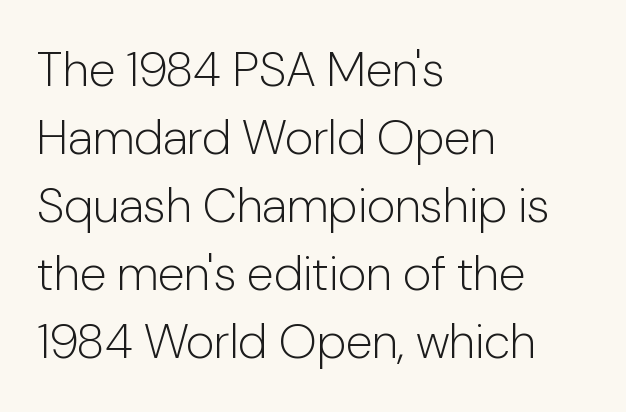
{"serif": "no", "italic": "no", "bold": "no", "weight": "light", "width": "normal", "stroke_contrast": "low", "x_height": "medium", "monospaced": "no", "underline": "no", "align": "left", "line_spacing": "normal", "line_spacing_ratio": 1.39, "letter_spacing": "normal", "letter_spacing_em": 0.0, "glyph_px": 49}
